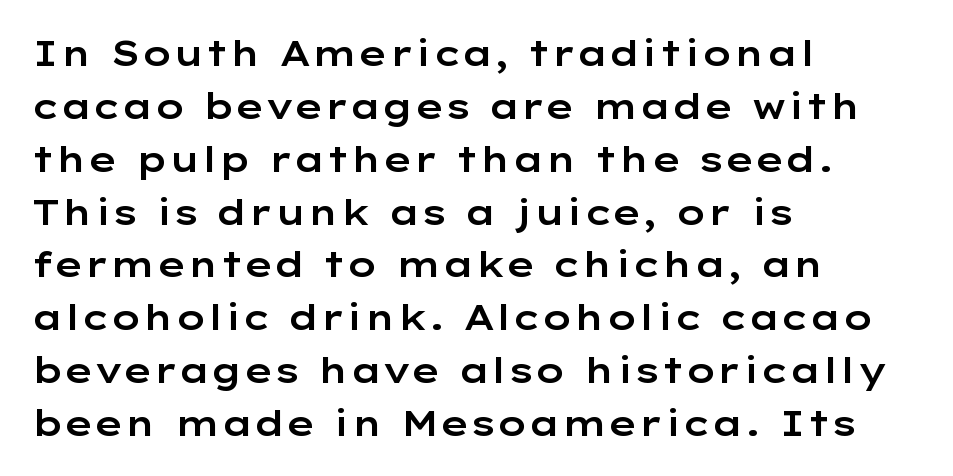
{"serif": "no", "italic": "no", "width": "wide", "stroke_contrast": "low", "x_height": "medium", "monospaced": "no", "underline": "no", "align": "left", "line_spacing": "normal", "line_spacing_ratio": 1.51, "letter_spacing": "normal", "letter_spacing_em": 0.0, "glyph_px": 35}
